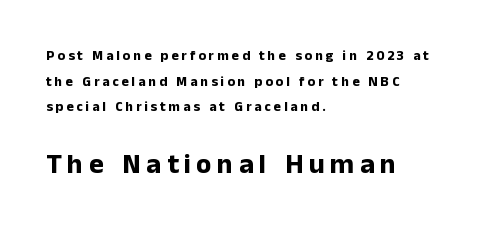
The image shows 28 px bold sans-serif type, upright; set left-aligned, line spacing 1.83x, unusually wide letter spacing (+0.2 em), not underlined; the second (bottom) block is 2.0x larger; low stroke contrast and a medium x-height.
